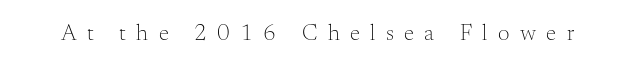
The image shows 23 px text type, upright; set unusually wide letter spacing (+0.45 em), not underlined.
